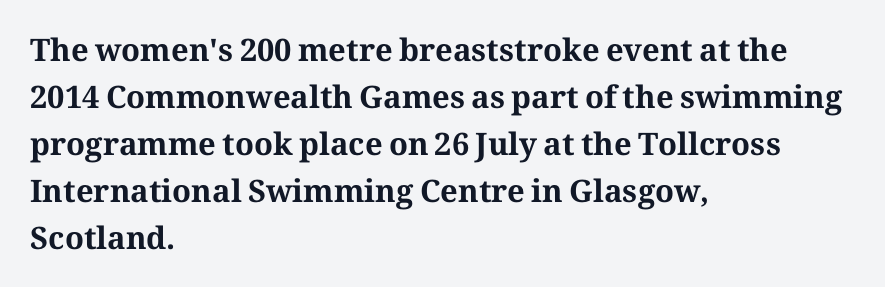
Q: Is the text bold? A: Yes.
Q: Is the text italic (slanted)? A: No, it is upright.
Q: Is the typeface a serif or a sans-serif typeface? A: Serif.
Q: Is the text underlined? A: No.
Q: How is the paragraph aligned? A: Left-aligned.
Q: Is the spacing between letters normal or unusually wide? A: Normal.
Q: Is the spacing between lines tight, normal or loose? A: Normal.
Q: Width (condensed, normal, or wide)? A: Normal.
Q: Stroke contrast? A: Medium.
Q: x-height? A: Medium.
Q: Monospaced? A: No.
